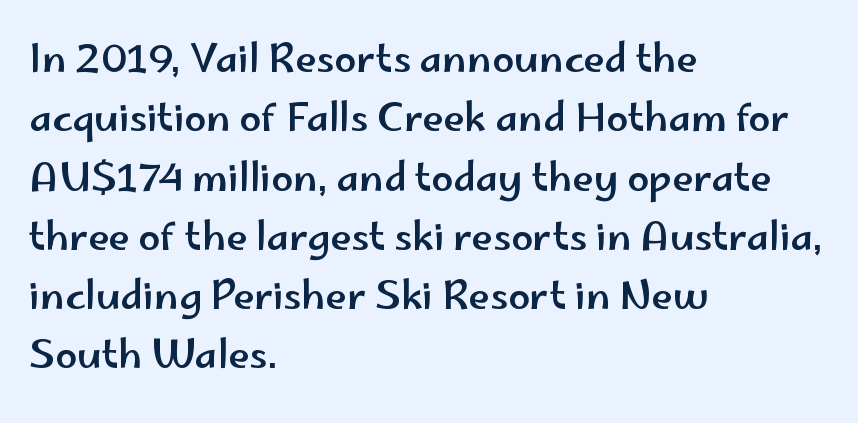
The image shows 39 px wide sans-serif type, upright; set left-aligned, normal line spacing (1.52x), normal letter spacing, not underlined; low stroke contrast and a small x-height.
